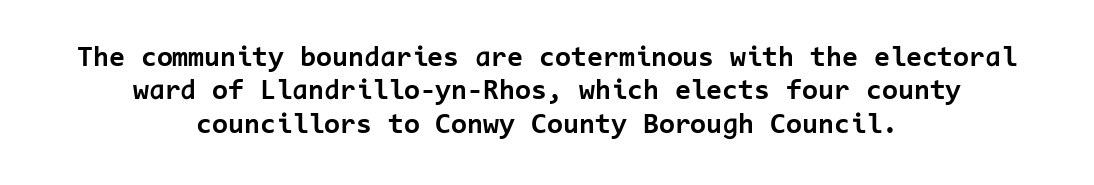
The type sits square on the baseline with zero lean. Neither beginnings nor endings align; midpoints do. Note the uniform advance width — an 'i' takes as much space as an 'm'. The designer dialed line spacing down below the default. The face used here is a sans, in the tradition of grotesques and geometrics. The horizontal fit of the characters is conventional and even.
